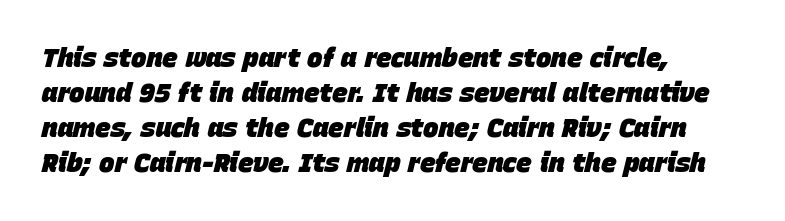
{"italic": "yes", "lean": "right", "slant_degrees": 15, "bold": "yes", "underline": "no", "align": "left", "line_spacing": "normal", "line_spacing_ratio": 1.34, "letter_spacing": "normal", "letter_spacing_em": 0.0, "glyph_px": 26}
